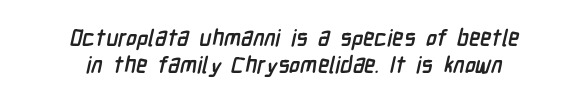
Q: Is the text bold? A: Yes.
Q: Is the text underlined? A: No.
Q: How is the paragraph aligned? A: Centered.
Q: Is the spacing between letters normal or unusually wide? A: Normal.
